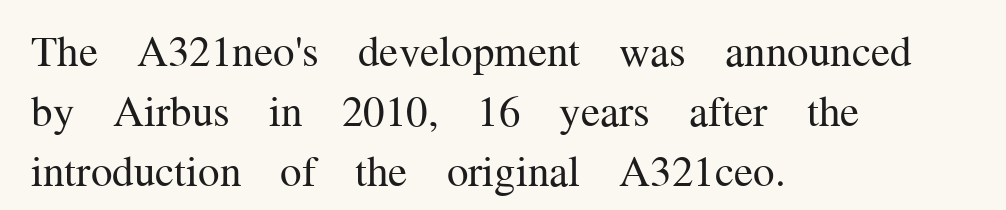
{"serif": "yes", "italic": "no", "bold": "no", "weight": "regular", "width": "normal", "stroke_contrast": "medium", "x_height": "medium", "monospaced": "no", "underline": "no", "align": "left", "line_spacing": "normal", "line_spacing_ratio": 1.4, "letter_spacing": "normal", "letter_spacing_em": 0.0, "glyph_px": 43}
